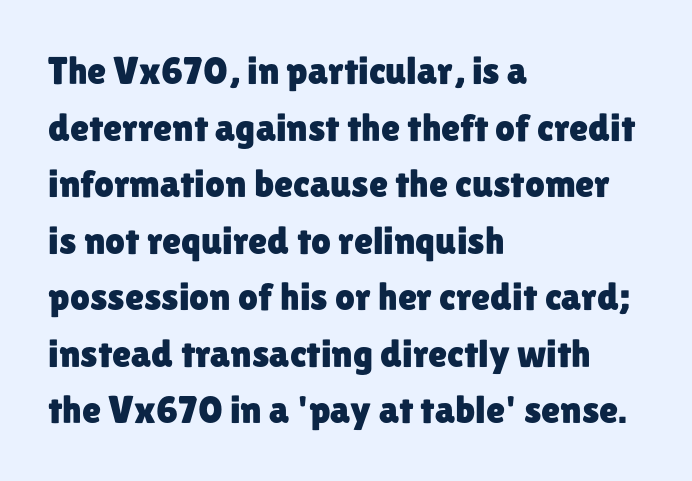
The image shows 39 px sans-serif type, upright; set left-aligned, normal line spacing (1.45x), normal letter spacing, not underlined; low stroke contrast and a medium x-height.
